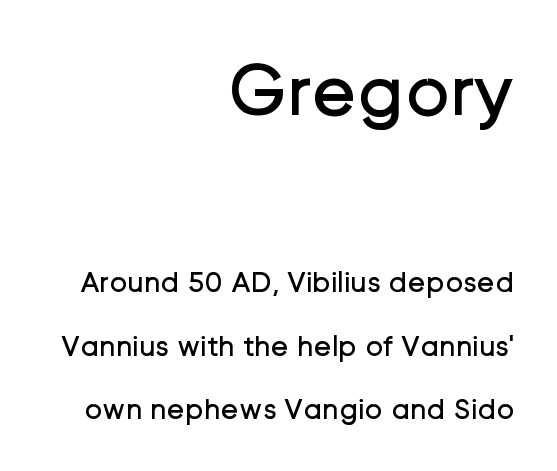
{"serif": "no", "italic": "no", "bold": "no", "weight": "regular", "width": "normal", "stroke_contrast": "low", "x_height": "medium", "monospaced": "no", "underline": "no", "align": "right", "line_spacing": "loose", "line_spacing_ratio": 2.12, "letter_spacing": "normal", "letter_spacing_em": 0.0, "larger_block": "first", "size_ratio": 2.5, "glyph_px": 75}
